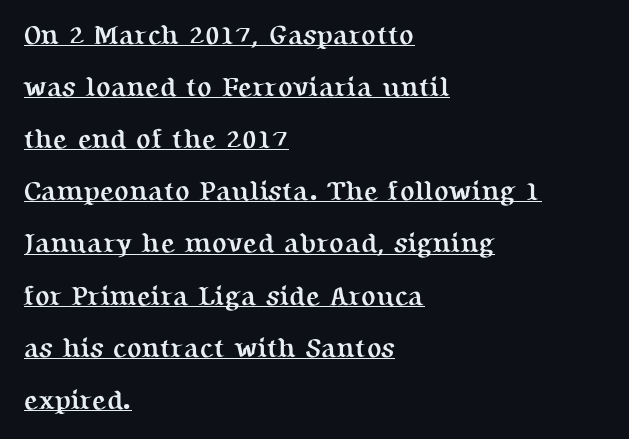
Q: Is the text bold? A: Yes.
Q: Is the text italic (slanted)? A: No, it is upright.
Q: Is the text underlined? A: Yes.
Q: How is the paragraph aligned? A: Left-aligned.
Q: Is the spacing between letters normal or unusually wide? A: Normal.
Q: Is the spacing between lines tight, normal or loose? A: Loose.
